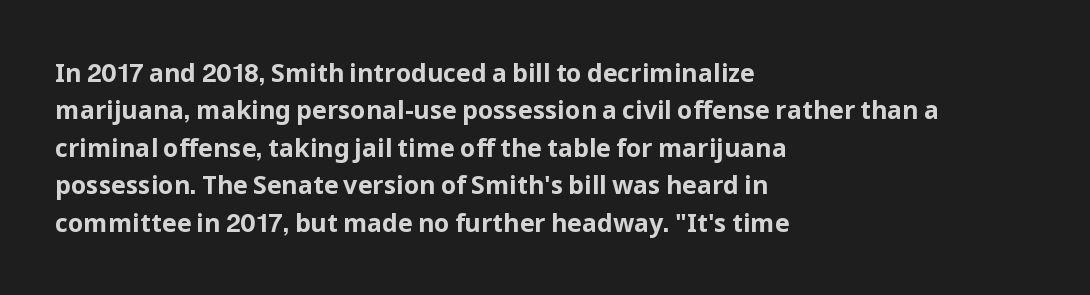
{"italic": "no", "bold": "yes", "underline": "no", "align": "left", "line_spacing": "normal", "line_spacing_ratio": 1.5, "letter_spacing": "normal", "letter_spacing_em": 0.0, "glyph_px": 25}
